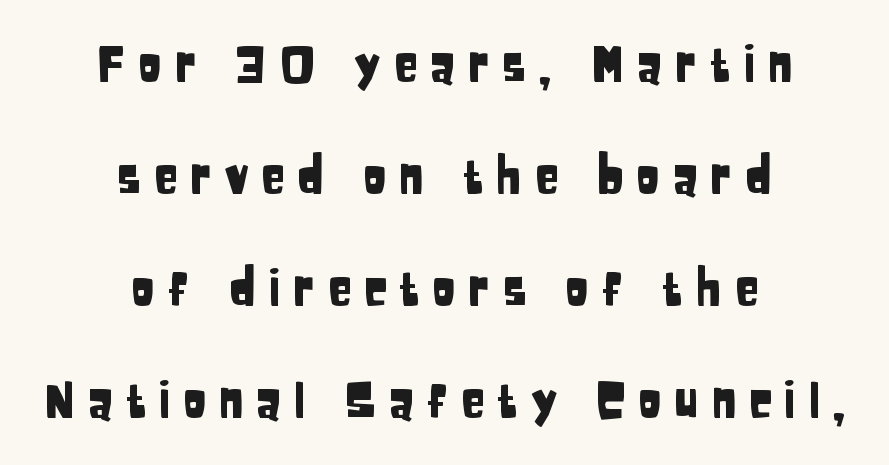
Q: Is the text italic (slanted)? A: No, it is upright.
Q: Is the typeface a serif or a sans-serif typeface? A: Sans-serif.
Q: Is the text underlined? A: No.
Q: How is the paragraph aligned? A: Centered.
Q: Is the spacing between letters normal or unusually wide? A: Unusually wide.
Q: Is the spacing between lines tight, normal or loose? A: Loose.
Q: Width (condensed, normal, or wide)? A: Condensed.
Q: Stroke contrast? A: Low.
Q: x-height? A: Large.
Q: Monospaced? A: No.
